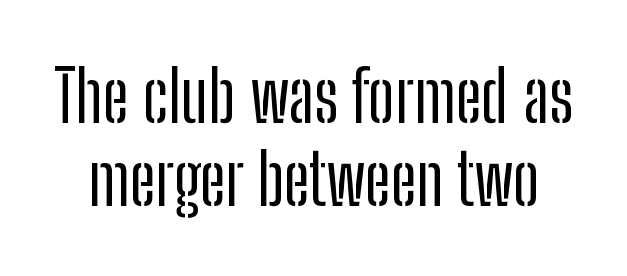
No word sits above an underline. A typesetter would call this zero additional tracking. The face used here is proportionally spaced, like ordinary book or web type. The letters carry no serifs — their stems end cleanly without finishing strokes.
